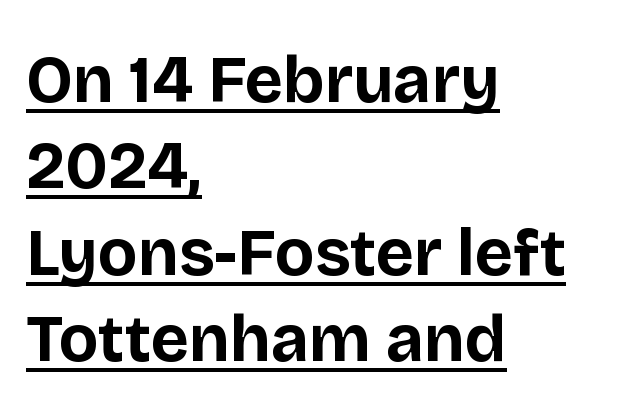
{"serif": "no", "italic": "no", "bold": "yes", "weight": "bold", "width": "normal", "stroke_contrast": "low", "x_height": "large", "monospaced": "no", "underline": "yes", "align": "left", "line_spacing": "normal", "line_spacing_ratio": 1.31, "letter_spacing": "normal", "letter_spacing_em": 0.0, "glyph_px": 66}
